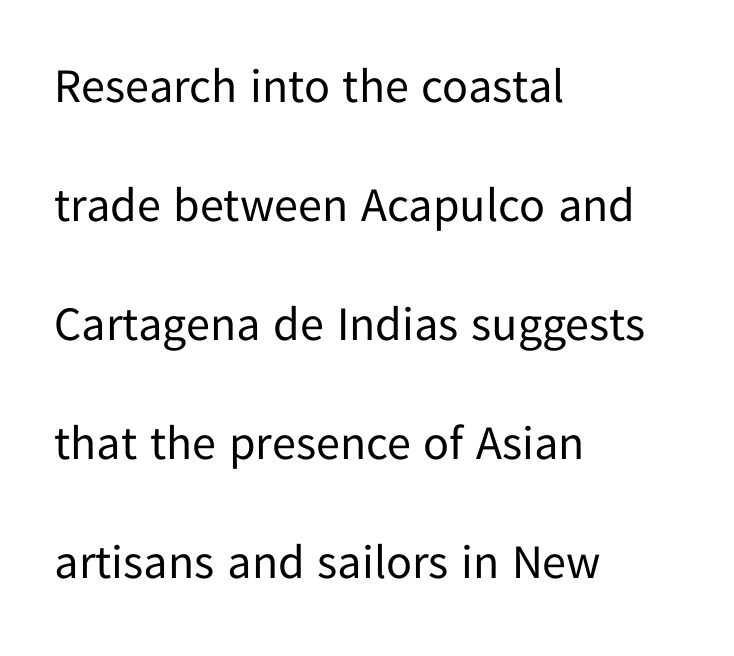
{"serif": "no", "italic": "no", "bold": "no", "weight": "regular", "width": "normal", "stroke_contrast": "low", "x_height": "medium", "monospaced": "no", "underline": "no", "align": "left", "line_spacing": "loose", "line_spacing_ratio": 2.48, "letter_spacing": "normal", "letter_spacing_em": 0.0, "glyph_px": 48}
